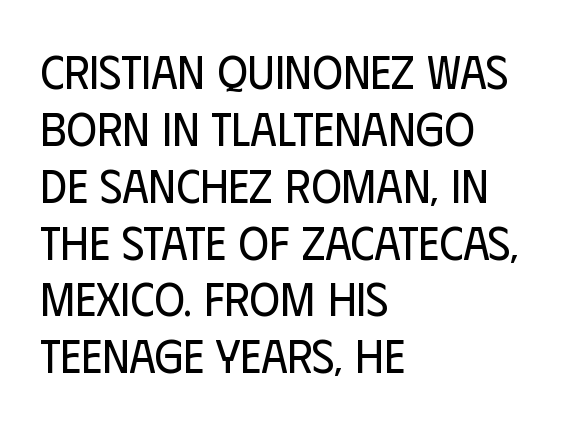
The image shows 47 px regular-weight, condensed sans-serif type, upright; set left-aligned, line spacing 1.21x, normal letter spacing, not underlined; low stroke contrast and a large x-height.
